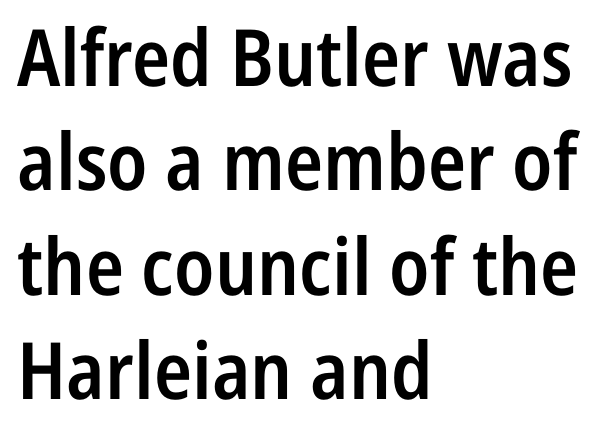
{"serif": "no", "italic": "no", "bold": "semi", "weight": "semibold", "width": "condensed", "stroke_contrast": "low", "x_height": "medium", "monospaced": "no", "underline": "no", "align": "left", "line_spacing": "normal", "line_spacing_ratio": 1.32, "letter_spacing": "normal", "letter_spacing_em": 0.0, "glyph_px": 79}
